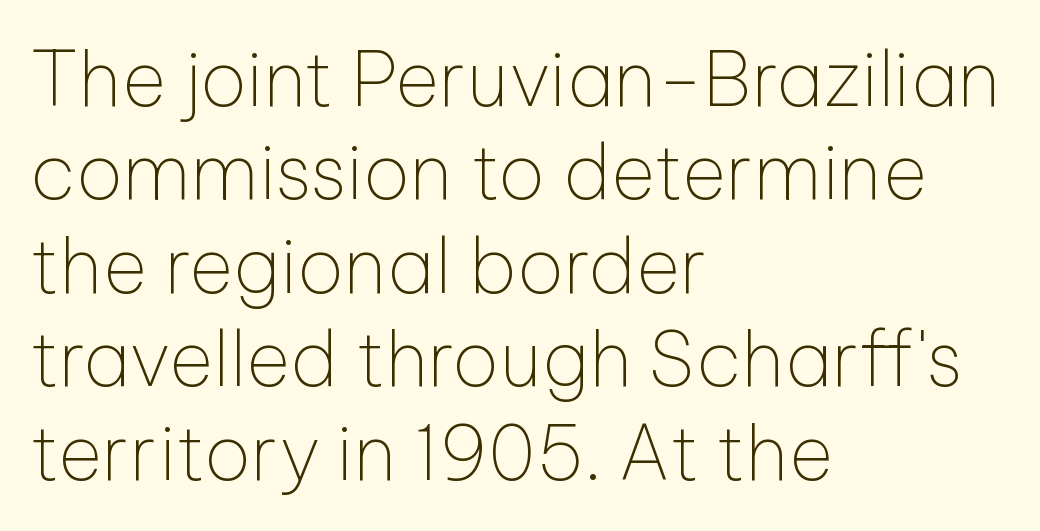
Layout note: lines flush left. A quiet, ordinary-to-light weight characterises the typeface. Nope, not italic — everything's standing straight. The horizontal fit of the characters is conventional and even. Each letter keeps its own natural width here, so spacing adapts to shape. You can tell from the bare stems that sans-serif type was used.
